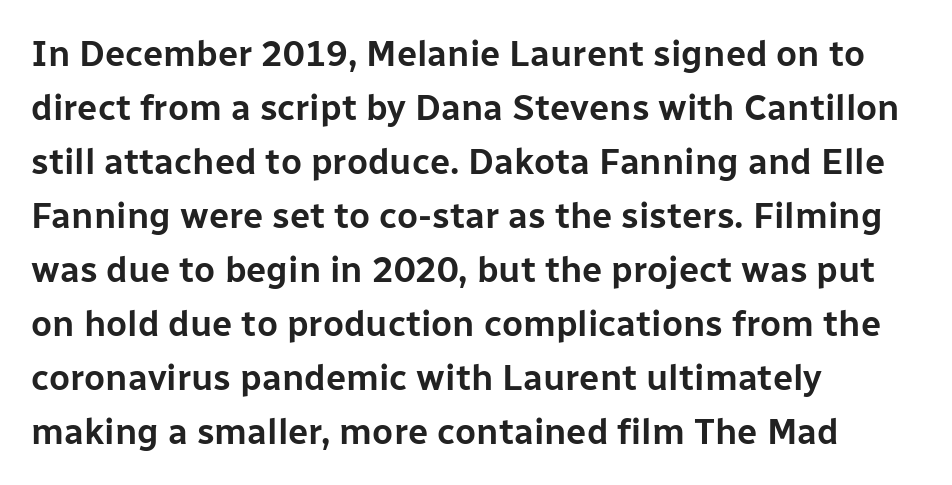
Q: Is the text italic (slanted)? A: No, it is upright.
Q: Is the typeface a serif or a sans-serif typeface? A: Sans-serif.
Q: Is the text underlined? A: No.
Q: How is the paragraph aligned? A: Left-aligned.
Q: Is the spacing between letters normal or unusually wide? A: Normal.
Q: Is the spacing between lines tight, normal or loose? A: Normal.
Q: Width (condensed, normal, or wide)? A: Normal.
Q: Stroke contrast? A: Low.
Q: x-height? A: Medium.
Q: Monospaced? A: No.
